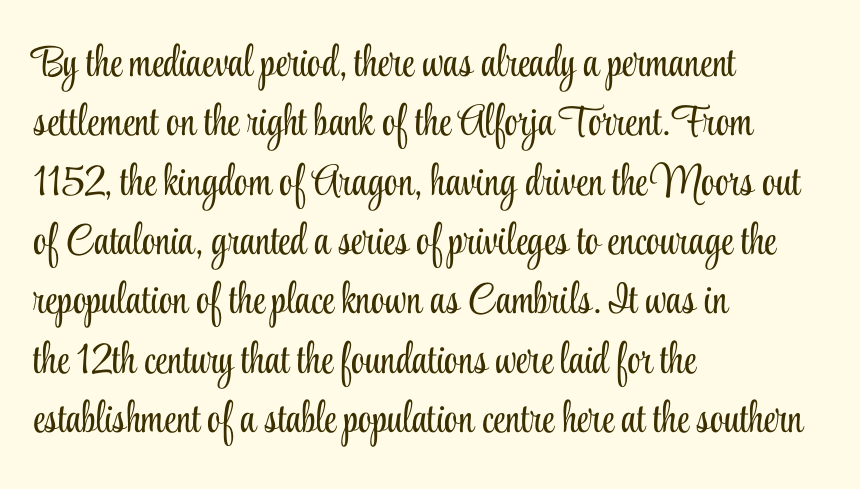
Caption: standard tracking, unaltered. Line spacing here is normal. The setting favours the left margin, as ordinary paragraphs usually do. In terms of letterform style, serifs are clearly present. The baseline area is clear.
